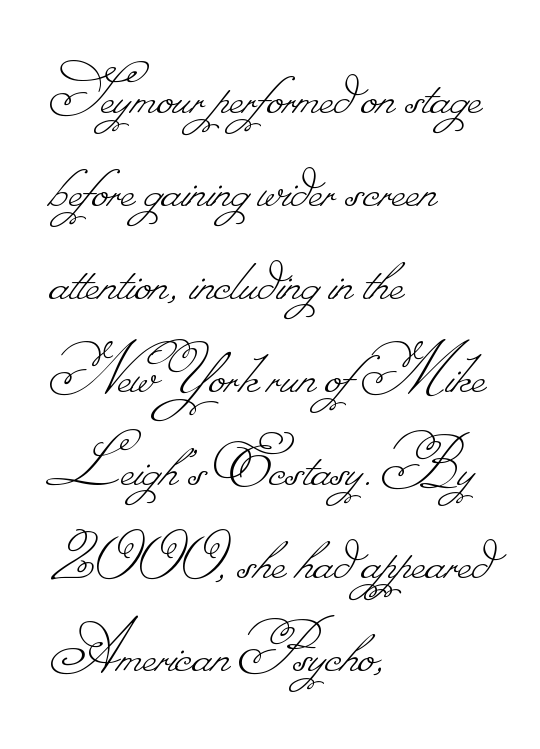
{"bold": "no", "weight": "thin", "width": "normal", "stroke_contrast": "low", "monospaced": "no", "underline": "no", "align": "left", "line_spacing_ratio": 1.24, "letter_spacing": "normal", "letter_spacing_em": 0.0, "glyph_px": 75}
